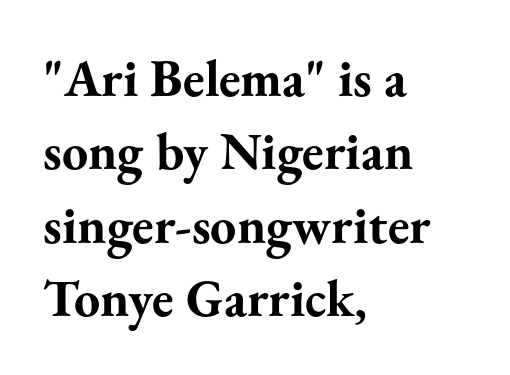
The image shows 52 px bold serif type, upright; set left-aligned, normal line spacing (1.41x), normal letter spacing, not underlined; medium stroke contrast and a small x-height.
